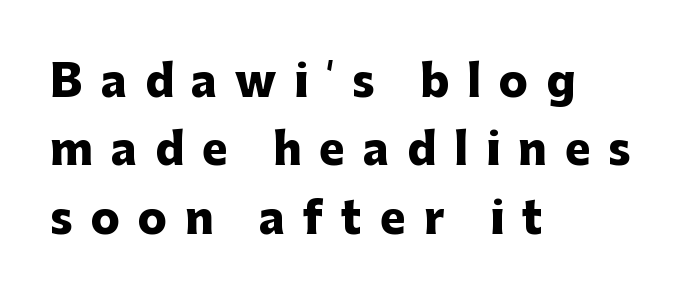
The image shows 43 px heavy sans-serif type, upright; set left-aligned, normal line spacing (1.59x), unusually wide letter spacing (+0.42 em), not underlined; low stroke contrast and a medium x-height.
